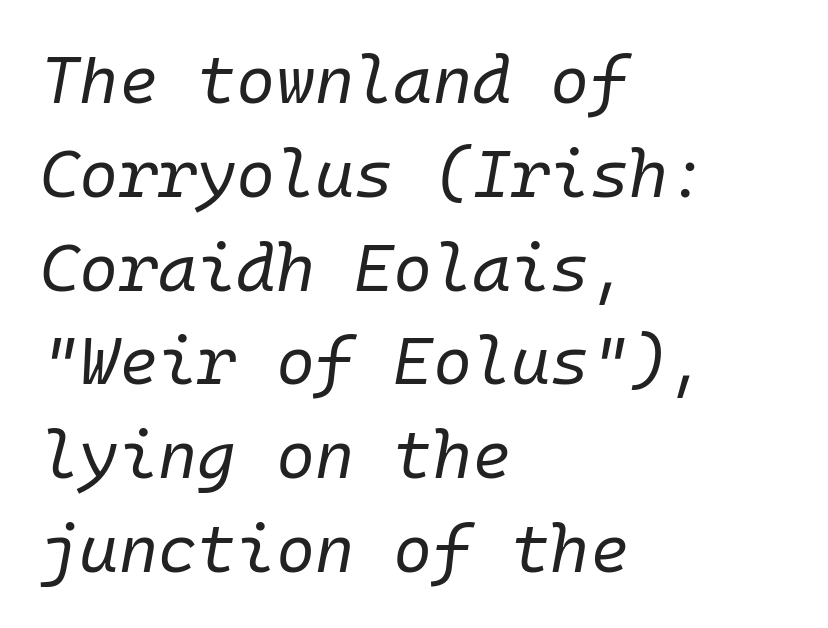
Each line starts at the same left margin while the right side varies. The leading is moderate, giving the passage an even texture. The face used here is monospaced, like something from a code editor. Nothing heavy about these letters — not bold at all. Tracking value appears to be zero — textbook default spacing. Letters rest on an invisible, unmarked baseline.
